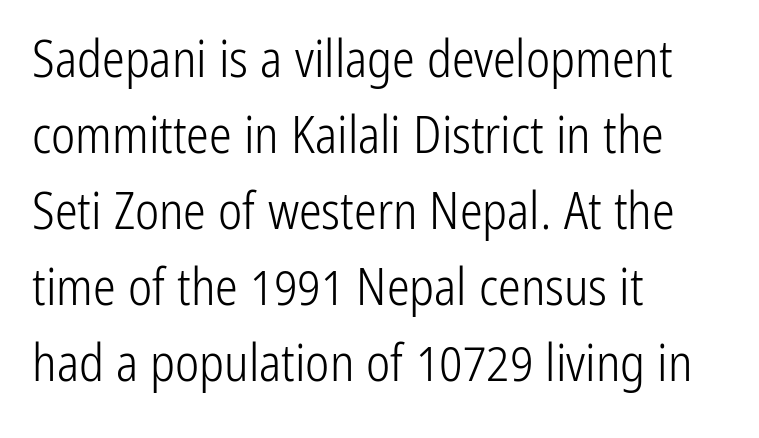
{"serif": "no", "italic": "no", "bold": "no", "weight": "light", "width": "condensed", "stroke_contrast": "low", "x_height": "medium", "monospaced": "no", "underline": "no", "align": "left", "line_spacing": "normal", "line_spacing_ratio": 1.49, "letter_spacing": "normal", "letter_spacing_em": 0.0, "glyph_px": 51}
